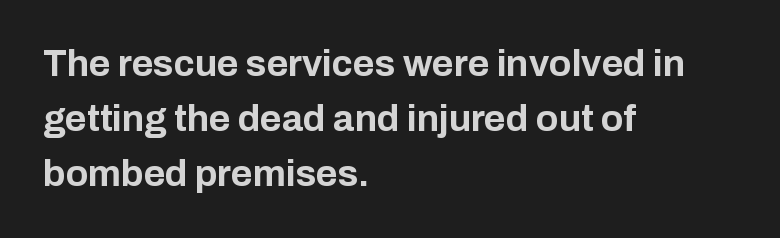
Q: Is the text bold? A: Yes.
Q: Is the text italic (slanted)? A: No, it is upright.
Q: Is the typeface a serif or a sans-serif typeface? A: Sans-serif.
Q: Is the text underlined? A: No.
Q: How is the paragraph aligned? A: Left-aligned.
Q: Is the spacing between letters normal or unusually wide? A: Normal.
Q: Is the spacing between lines tight, normal or loose? A: Normal.
Q: Width (condensed, normal, or wide)? A: Normal.
Q: Stroke contrast? A: Low.
Q: x-height? A: Medium.
Q: Monospaced? A: No.
